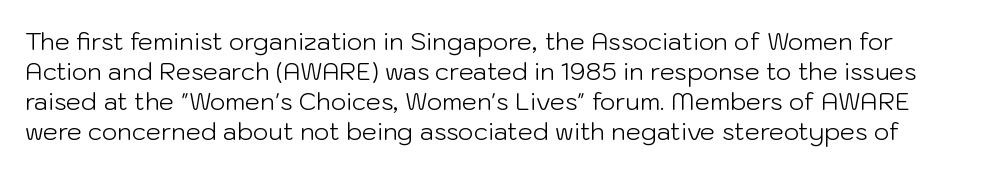
The image shows 24 px text type, upright; set normal line spacing (1.25x), normal letter spacing, not underlined.
